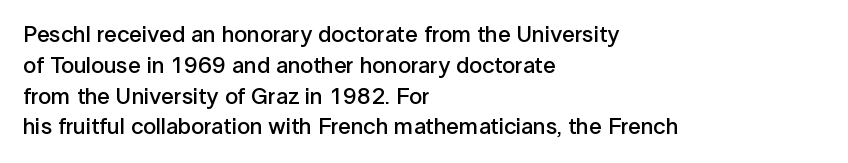
Whoever set this chose a conventional vertical rhythm. There is no visible air inserted between adjacent glyphs. Where is the straight margin? On the left. Type without underlining. The specimen reads as upright at a glance. The typesetting leans somewhat heavy: a semibold.
